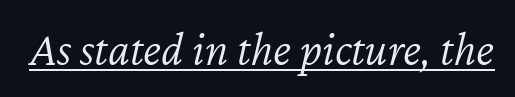
Q: Is the text bold? A: No.
Q: Is the text italic (slanted)? A: Yes, it leans right by about 12 degrees.
Q: Is the text underlined? A: Yes.
Q: Is the spacing between letters normal or unusually wide? A: Normal.
Q: Width (condensed, normal, or wide)? A: Normal.
Q: Stroke contrast? A: Low.
Q: x-height? A: Medium.
Q: Monospaced? A: No.
